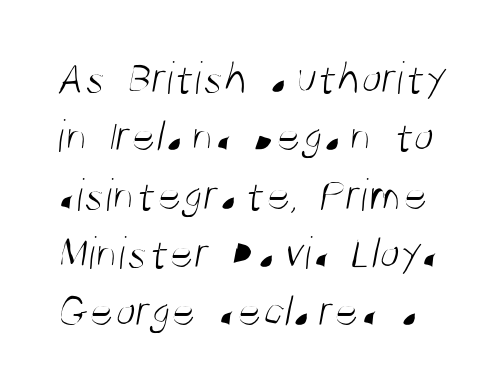
The image shows 47 px light, condensed sans-serif type; set line spacing 1.24x, normal letter spacing, not underlined; medium stroke contrast and a large x-height.
